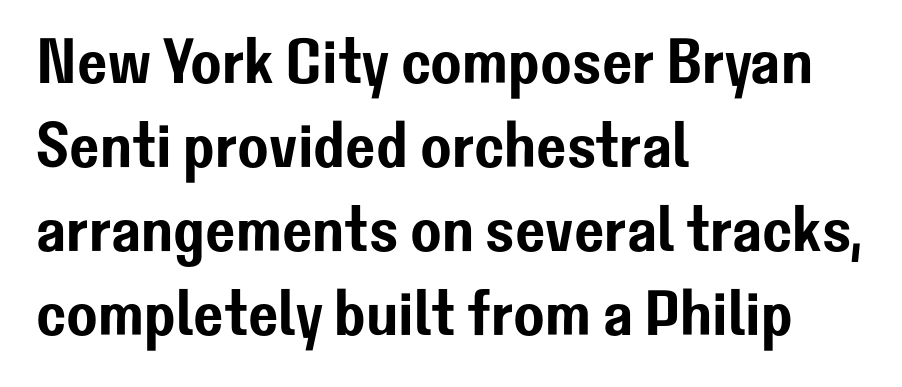
{"serif": "no", "italic": "no", "width": "normal", "stroke_contrast": "low", "x_height": "medium", "monospaced": "no", "underline": "no", "align": "left", "line_spacing": "normal", "line_spacing_ratio": 1.31, "letter_spacing": "normal", "letter_spacing_em": 0.0, "glyph_px": 64}
